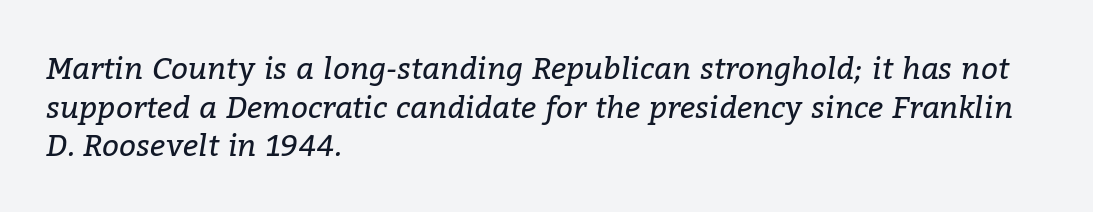
The image shows 30 px regular-weight serif type, italic (leaning right); set left-aligned, normal line spacing (1.29x), normal letter spacing, not underlined; low stroke contrast and a medium x-height.
